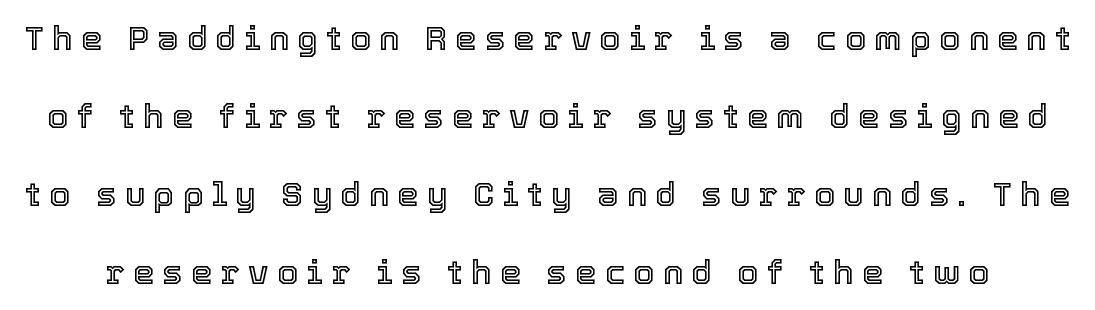
The image shows 34 px text type, upright; set loose line spacing (2.29x), unusually wide letter spacing (+0.24 em), not underlined; a medium x-height.
